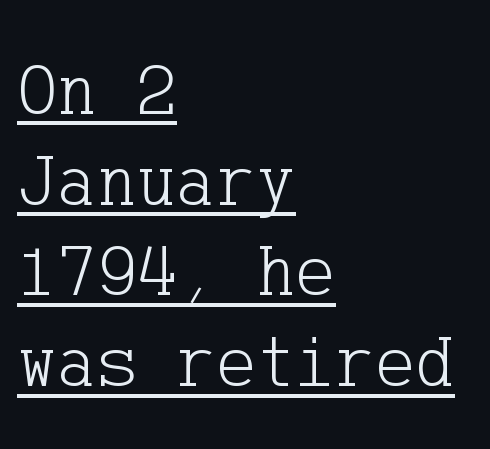
Q: Is the text bold? A: No.
Q: Is the text italic (slanted)? A: No, it is upright.
Q: Is the typeface a serif or a sans-serif typeface? A: Serif.
Q: Is the text underlined? A: Yes.
Q: How is the paragraph aligned? A: Left-aligned.
Q: Is the spacing between letters normal or unusually wide? A: Normal.
Q: Width (condensed, normal, or wide)? A: Normal.
Q: Stroke contrast? A: Low.
Q: x-height? A: Medium.
